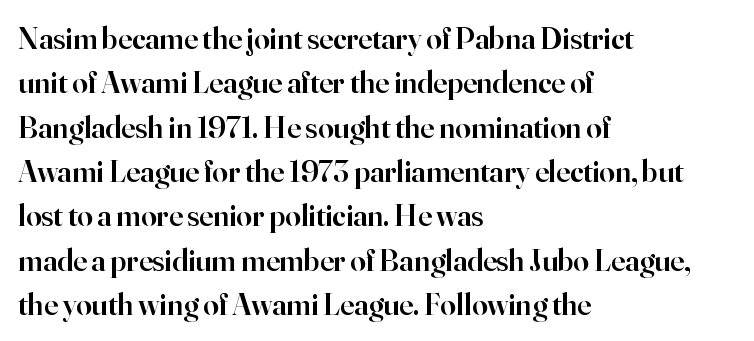
Q: Is the text bold? A: Semi-bold.
Q: Is the text italic (slanted)? A: No, it is upright.
Q: Is the typeface a serif or a sans-serif typeface? A: Serif.
Q: Is the text underlined? A: No.
Q: How is the paragraph aligned? A: Left-aligned.
Q: Is the spacing between letters normal or unusually wide? A: Normal.
Q: Is the spacing between lines tight, normal or loose? A: Normal.
Q: Width (condensed, normal, or wide)? A: Normal.
Q: Stroke contrast? A: High.
Q: x-height? A: Small.
Q: Monospaced? A: No.
